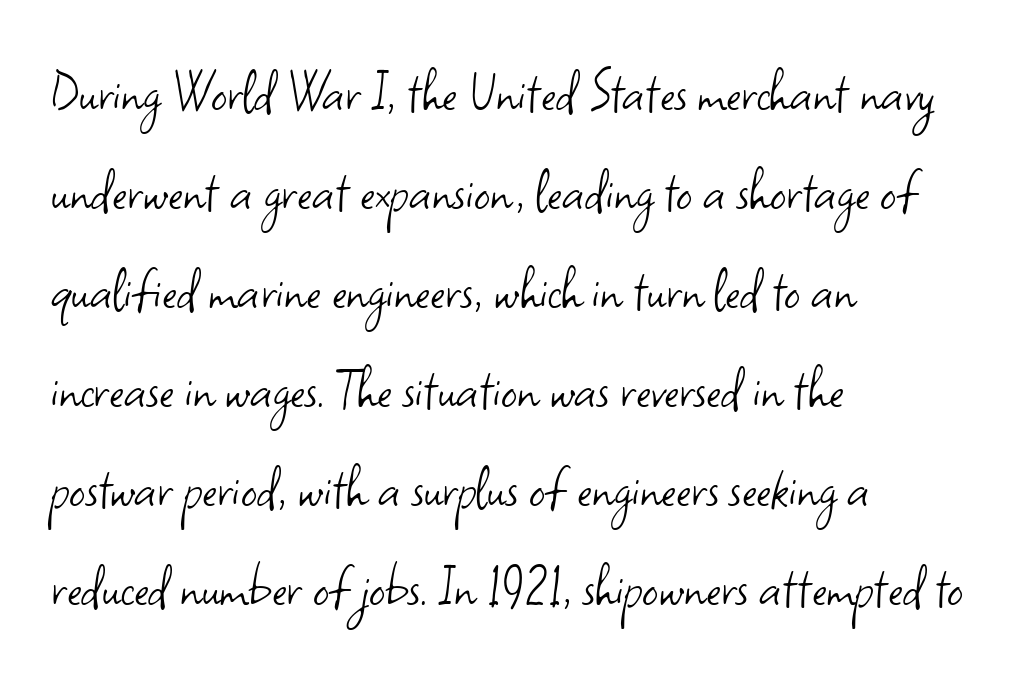
The image shows 63 px light sans-serif type; set left-aligned, normal line spacing (1.57x), normal letter spacing, not underlined; low stroke contrast and a small x-height.
